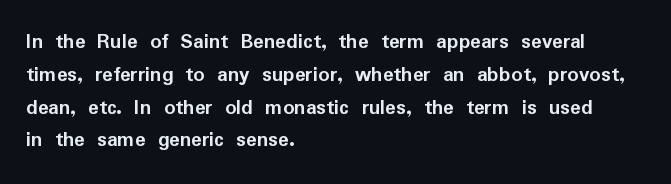
Q: Is the text bold? A: Yes.
Q: Is the text italic (slanted)? A: No, it is upright.
Q: Is the text underlined? A: No.
Q: How is the paragraph aligned? A: Left-aligned.
Q: Is the spacing between letters normal or unusually wide? A: Normal.
Q: Is the spacing between lines tight, normal or loose? A: Normal.
